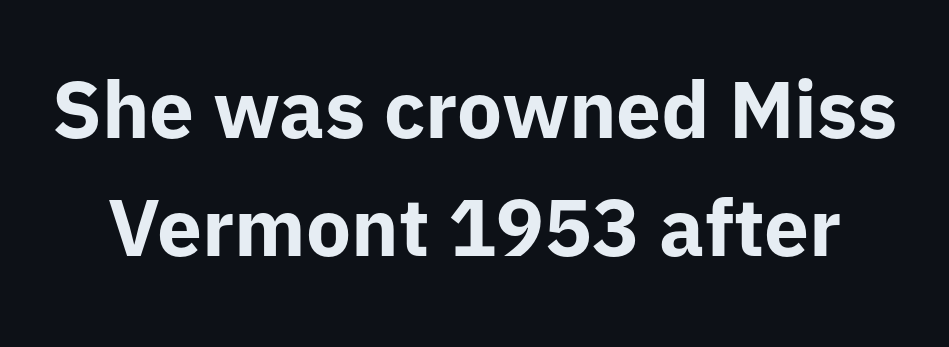
The image shows 80 px bold sans-serif type, upright; set normal line spacing (1.47x), normal letter spacing, not underlined; low stroke contrast and a medium x-height.
